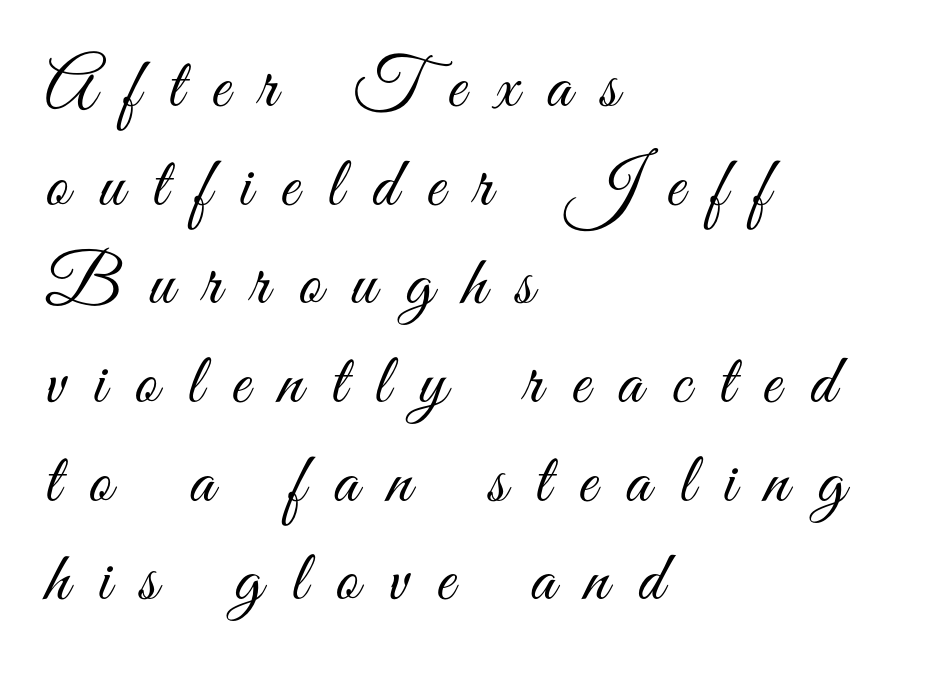
Q: Is the text bold? A: No.
Q: Is the text italic (slanted)? A: Yes.
Q: Is the typeface a serif or a sans-serif typeface? A: Sans-serif.
Q: Is the text underlined? A: No.
Q: How is the paragraph aligned? A: Left-aligned.
Q: Is the spacing between letters normal or unusually wide? A: Unusually wide.
Q: Is the spacing between lines tight, normal or loose? A: Normal.
Q: Width (condensed, normal, or wide)? A: Condensed.
Q: Stroke contrast? A: Medium.
Q: x-height? A: Small.
Q: Monospaced? A: No.
